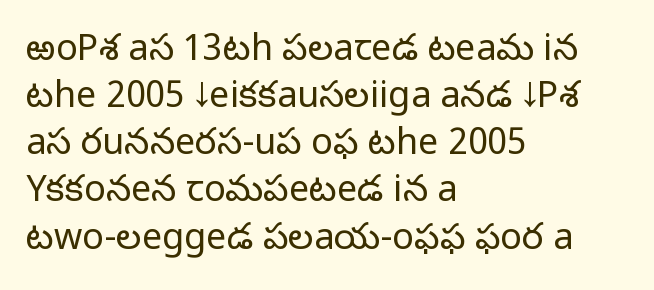
Quick note: underline off. Posture: vertical. Looks like regular typesetting: each glyph gets only the width it needs. Stroke thickness stays within the range of a standard reading face or lighter.
